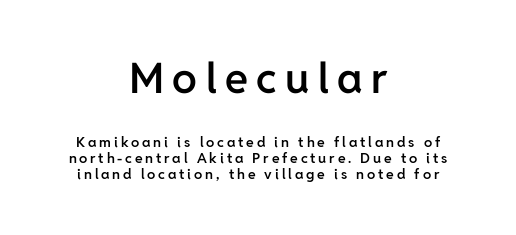
{"serif": "no", "italic": "no", "bold": "semi", "weight": "semibold", "width": "normal", "stroke_contrast": "low", "x_height": "medium", "monospaced": "no", "underline": "no", "align": "center", "line_spacing": "tight", "line_spacing_ratio": 1.15, "letter_spacing": "wide", "letter_spacing_em": 0.2, "larger_block": "first", "size_ratio": 3.0, "glyph_px": 42}
